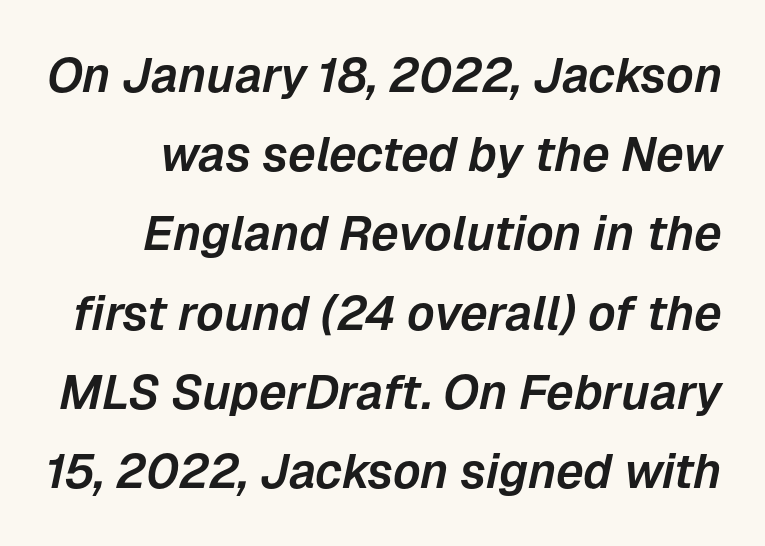
This rendering features lettering with no underline. The letters advance in unequal steps, a hallmark of proportional type. Tracking value appears to be zero — textbook default spacing. How would I describe the line gaps? Plain and ordinary. Italic? Definitely — the glyphs are oblique.
